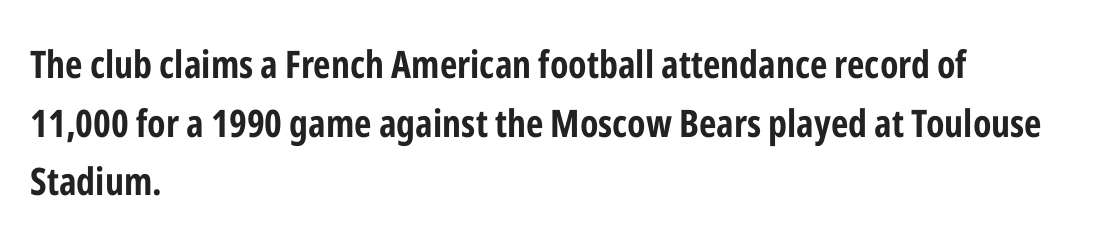
Nothing sits at the stroke ends, so this counts as sans-serif. The face used here is proportionally spaced, like ordinary book or web type. This sample uses plain, unmodified letter spacing. Which margin do the lines hug? The left one — the right edge is uneven. The typesetting leans heavy: a genuine bold.
